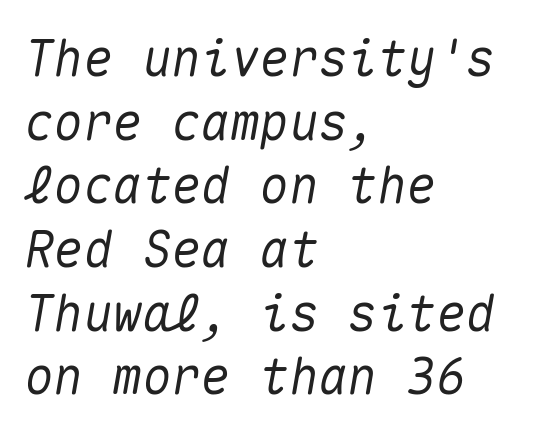
The passage shown is typed in a monospace face where columns stay perfectly aligned. Is the block centered? No — it sits flush against the left margin. The space beneath each line is pristine and unruled. These lines were composed using italics. What's the leading like? Ordinary, nothing unusual. How are the letters spaced? Ordinarily, with no added tracking.
